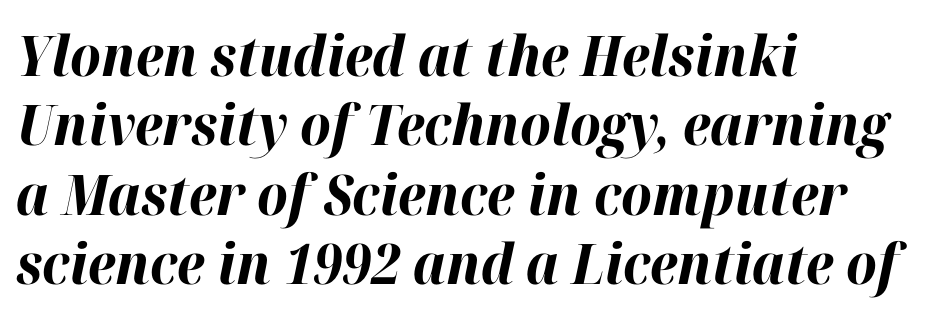
The tracking reads as untouched default to a designer's eye. The lettering tilts uniformly, giving the passage an italic look. What weight is shown? A full bold with thick strokes. Here the designer chose a conventional face with non-uniform glyph widths. Unmarked baselines from the first word to the last. Line beginnings align vertically; line endings do not.
